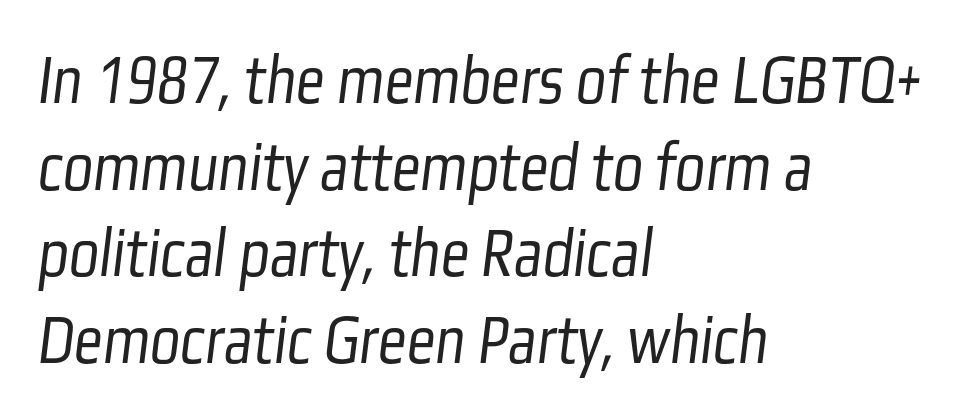
Q: Is the text bold? A: No.
Q: Is the typeface a serif or a sans-serif typeface? A: Sans-serif.
Q: Is the text underlined? A: No.
Q: How is the paragraph aligned? A: Left-aligned.
Q: Is the spacing between letters normal or unusually wide? A: Normal.
Q: Width (condensed, normal, or wide)? A: Condensed.
Q: Stroke contrast? A: Low.
Q: x-height? A: Medium.
Q: Monospaced? A: No.
